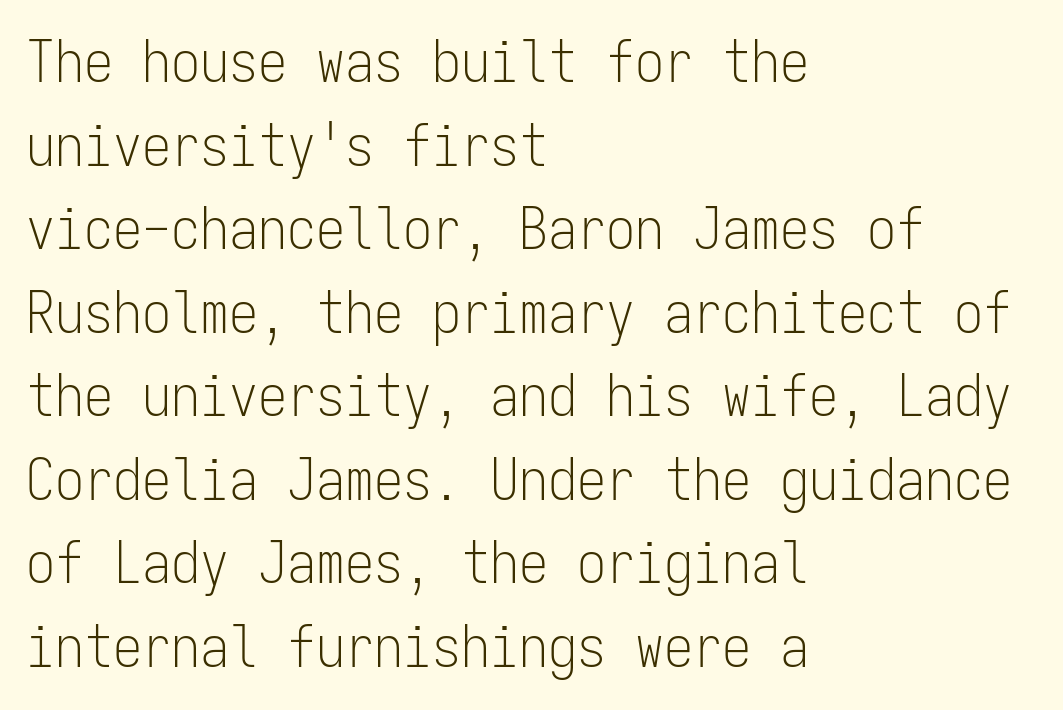
Q: Is the text bold? A: No.
Q: Is the text italic (slanted)? A: No, it is upright.
Q: Is the typeface a serif or a sans-serif typeface? A: Sans-serif.
Q: Is the text underlined? A: No.
Q: How is the paragraph aligned? A: Left-aligned.
Q: Is the spacing between letters normal or unusually wide? A: Normal.
Q: Is the spacing between lines tight, normal or loose? A: Normal.
Q: Width (condensed, normal, or wide)? A: Condensed.
Q: Stroke contrast? A: Low.
Q: x-height? A: Medium.
Q: Monospaced? A: Yes.
